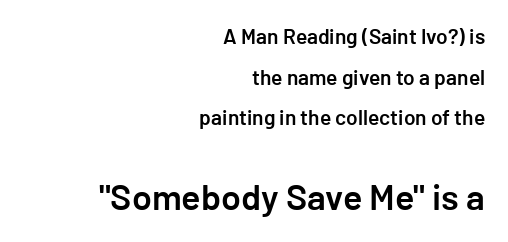
The image shows 36 px semibold sans-serif type, upright; set right-aligned, loose line spacing (1.94x), normal letter spacing, not underlined; the second (bottom) block is 1.71x larger; low stroke contrast and a medium x-height.
